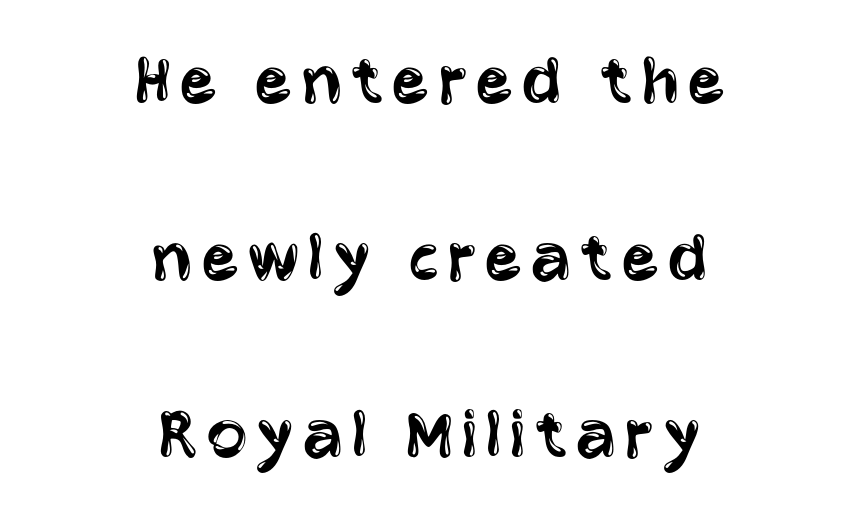
Q: Is the text bold? A: No.
Q: Is the text italic (slanted)? A: No, it is upright.
Q: Is the typeface a serif or a sans-serif typeface? A: Sans-serif.
Q: Is the text underlined? A: No.
Q: How is the paragraph aligned? A: Centered.
Q: Is the spacing between lines tight, normal or loose? A: Loose.
Q: Width (condensed, normal, or wide)? A: Condensed.
Q: Stroke contrast? A: Low.
Q: x-height? A: Large.
Q: Monospaced? A: No.
